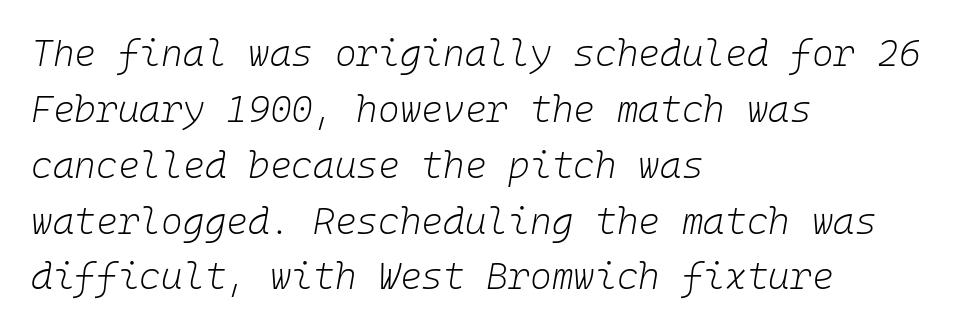
Each word holds together tightly as a unit, with standard inter-letter gaps. Check under the words: just untouched page. The designer left line spacing at the default. Stroke thickness stays within the range of a standard reading face or lighter.
